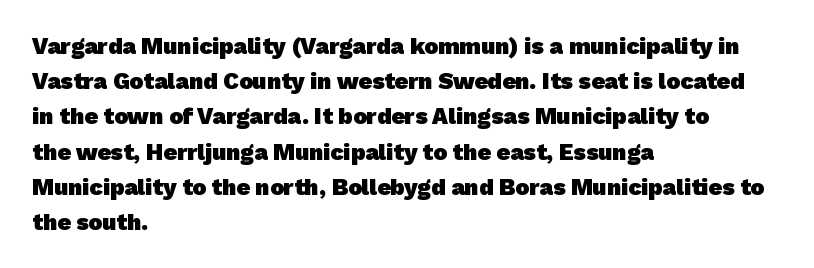
Q: Is the text bold? A: Yes.
Q: Is the text underlined? A: No.
Q: How is the paragraph aligned? A: Left-aligned.
Q: Is the spacing between letters normal or unusually wide? A: Normal.
Q: Is the spacing between lines tight, normal or loose? A: Normal.
